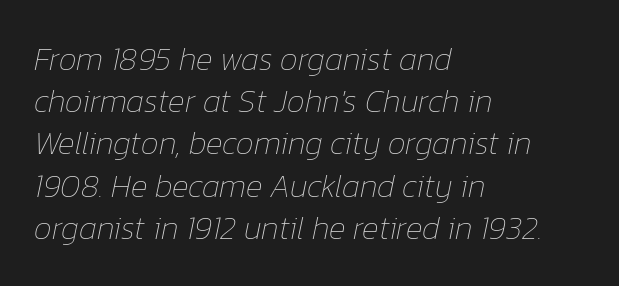
The image shows 32 px thin type, italic (leaning right); set left-aligned, normal line spacing (1.32x), normal letter spacing, not underlined; low stroke contrast and a medium x-height.
